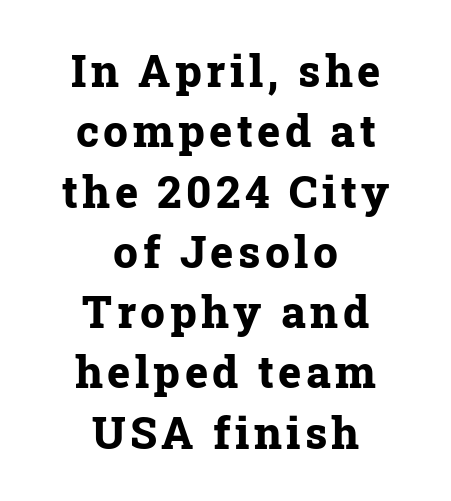
{"serif": "yes", "italic": "no", "bold": "yes", "weight": "bold", "width": "normal", "stroke_contrast": "low", "x_height": "medium", "monospaced": "no", "underline": "no", "align": "center", "line_spacing": "normal", "line_spacing_ratio": 1.37, "glyph_px": 44}
